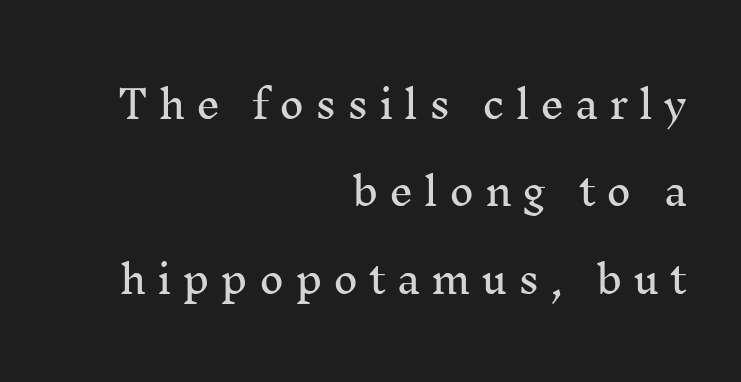
The image shows 38 px serif type, upright; set right-aligned, loose line spacing (2.3x), unusually wide letter spacing (+0.28 em), not underlined; medium stroke contrast and a medium x-height.
